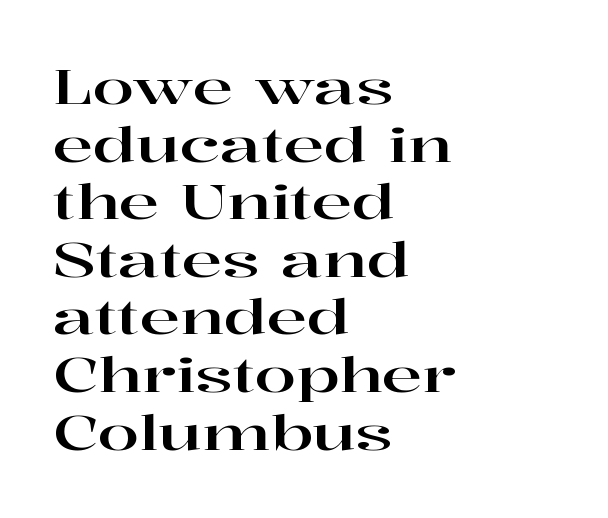
Each letter keeps its own natural width here, so spacing adapts to shape. In terms of posture, this sample is upright. The letters sit at their default tracking, neither squeezed nor spread. The lines in this sample share a left origin and differ only in where they stop. Check under the words: just untouched page. Yep, those are serifs on the letters.
